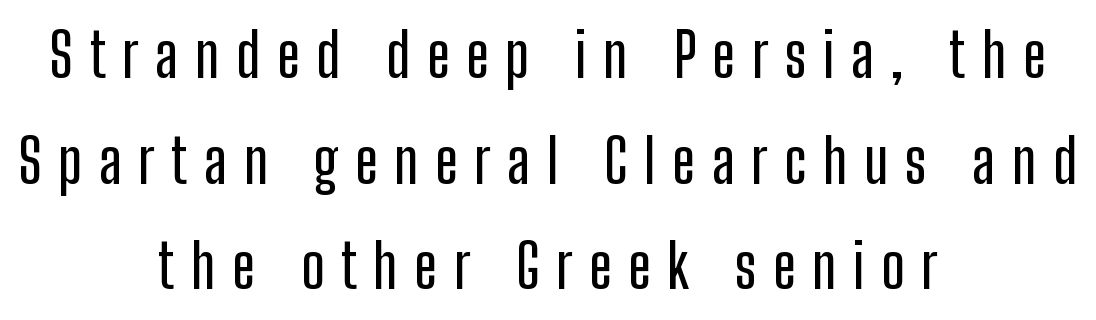
Examine the stroke ends and you'll find no serifs. Quick note: underline off. The lines in this sample share a center point and differ in where they start and stop. The axis of the letterforms is exactly vertical.
